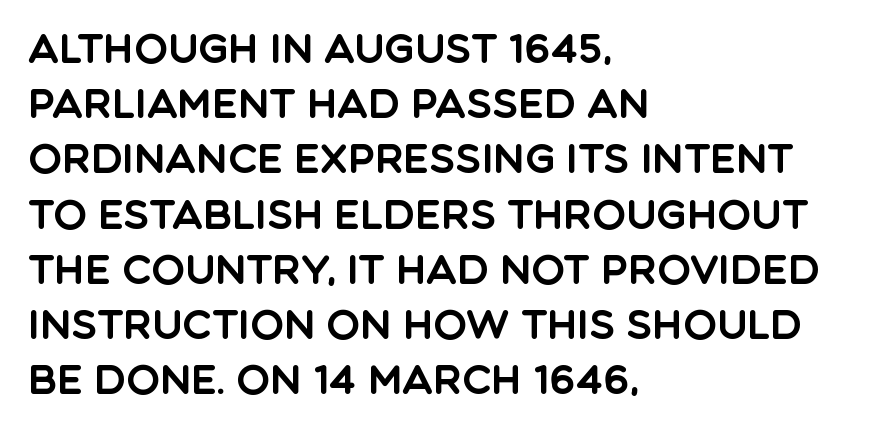
{"serif": "no", "italic": "no", "width": "normal", "x_height": "large", "monospaced": "no", "underline": "no", "align": "left", "line_spacing": "normal", "line_spacing_ratio": 1.38, "letter_spacing": "normal", "letter_spacing_em": 0.0, "glyph_px": 40}
